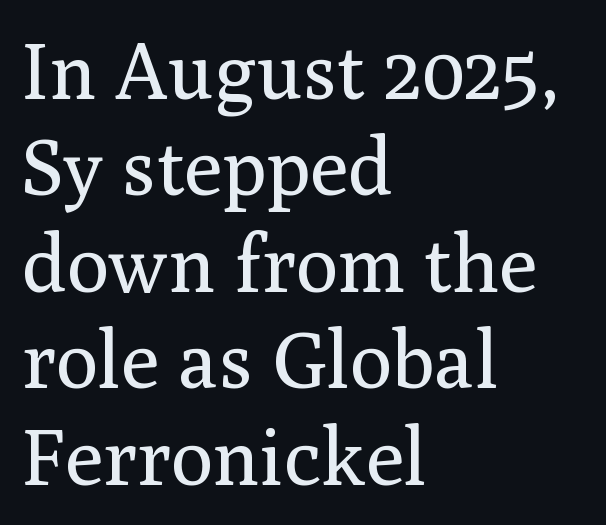
Q: Is the text bold? A: No.
Q: Is the text italic (slanted)? A: No, it is upright.
Q: Is the typeface a serif or a sans-serif typeface? A: Serif.
Q: Is the text underlined? A: No.
Q: How is the paragraph aligned? A: Left-aligned.
Q: Is the spacing between letters normal or unusually wide? A: Normal.
Q: Width (condensed, normal, or wide)? A: Normal.
Q: Stroke contrast? A: Medium.
Q: x-height? A: Medium.
Q: Monospaced? A: No.
